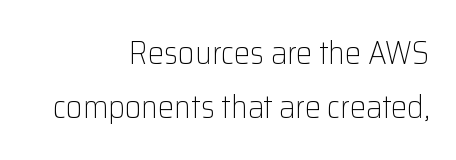
Q: Is the text bold? A: No.
Q: Is the text italic (slanted)? A: No, it is upright.
Q: Is the typeface a serif or a sans-serif typeface? A: Sans-serif.
Q: Is the text underlined? A: No.
Q: How is the paragraph aligned? A: Right-aligned.
Q: Is the spacing between letters normal or unusually wide? A: Normal.
Q: Is the spacing between lines tight, normal or loose? A: Normal.
Q: Width (condensed, normal, or wide)? A: Normal.
Q: Stroke contrast? A: Low.
Q: x-height? A: Medium.
Q: Monospaced? A: No.
